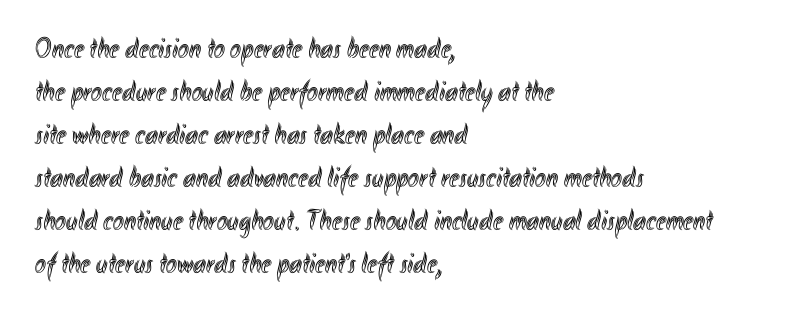
The image shows 29 px condensed type; set left-aligned, normal line spacing (1.48x), normal letter spacing, not underlined; a small x-height.
